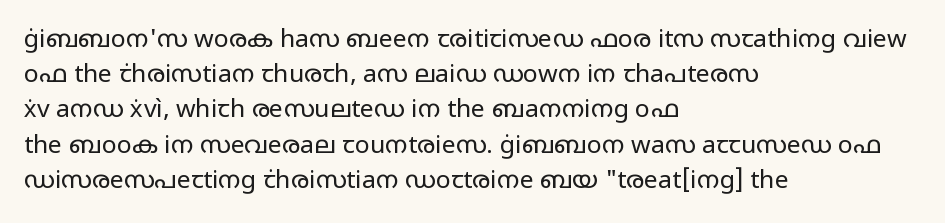
{"italic": "no", "bold": "no", "underline": "no", "align": "left", "line_spacing": "normal", "line_spacing_ratio": 1.41, "letter_spacing": "normal", "letter_spacing_em": 0.0, "glyph_px": 25}
